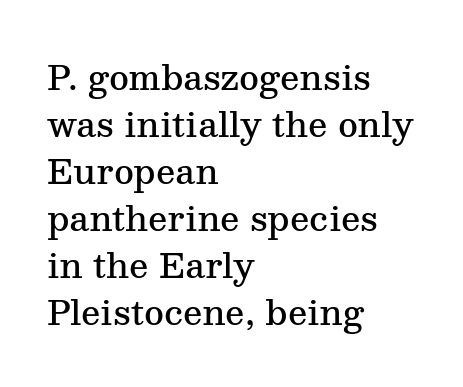
Q: Is the text bold? A: Semi-bold.
Q: Is the text italic (slanted)? A: No, it is upright.
Q: Is the typeface a serif or a sans-serif typeface? A: Serif.
Q: Is the text underlined? A: No.
Q: How is the paragraph aligned? A: Left-aligned.
Q: Is the spacing between letters normal or unusually wide? A: Normal.
Q: Is the spacing between lines tight, normal or loose? A: Normal.
Q: Width (condensed, normal, or wide)? A: Normal.
Q: Stroke contrast? A: Medium.
Q: x-height? A: Medium.
Q: Monospaced? A: No.
